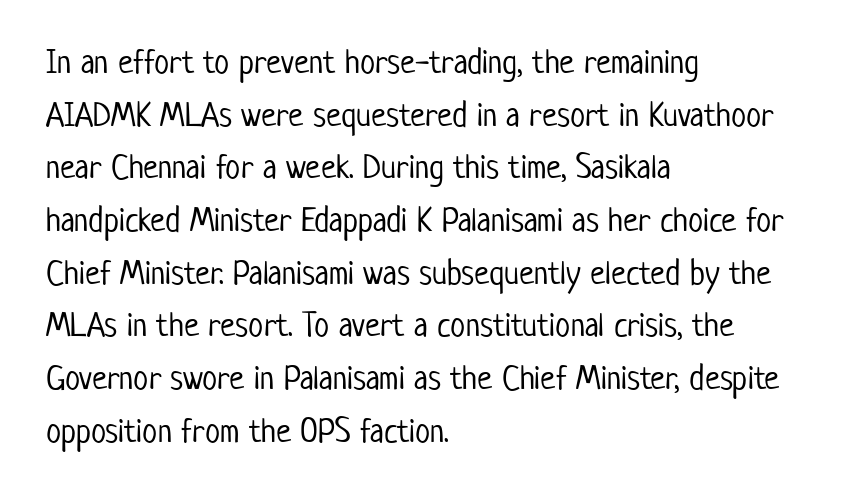
The passage shown has conventional tracking throughout. Each line starts at the same left margin while the right side varies. The font sits on the lighter half of the weight spectrum, regular included. Serifs: no, the terminals of the letterforms are clean. Vertical spacing — default.
